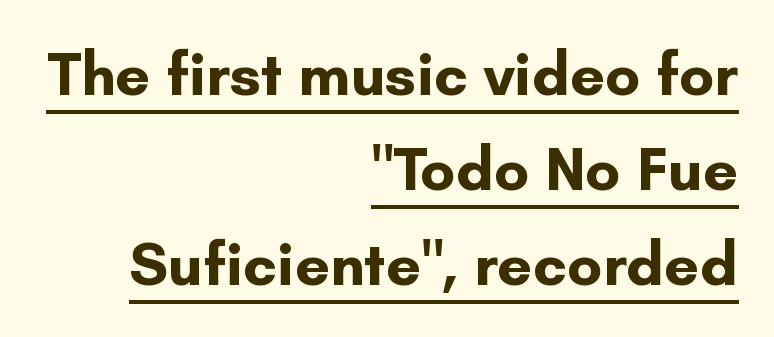
The image shows 62 px bold sans-serif type, upright; set right-aligned, normal line spacing (1.53x), normal letter spacing, underlined; low stroke contrast and a small x-height.
